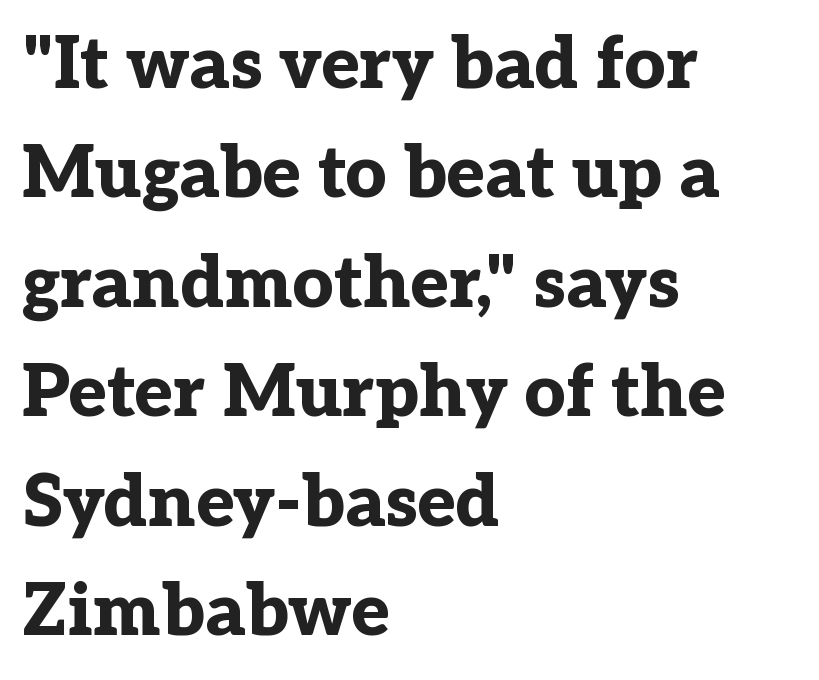
Q: Is the text bold? A: Yes.
Q: Is the text italic (slanted)? A: No, it is upright.
Q: Is the typeface a serif or a sans-serif typeface? A: Serif.
Q: Is the text underlined? A: No.
Q: How is the paragraph aligned? A: Left-aligned.
Q: Is the spacing between letters normal or unusually wide? A: Normal.
Q: Is the spacing between lines tight, normal or loose? A: Normal.
Q: Width (condensed, normal, or wide)? A: Normal.
Q: Stroke contrast? A: Low.
Q: x-height? A: Medium.
Q: Monospaced? A: No.
